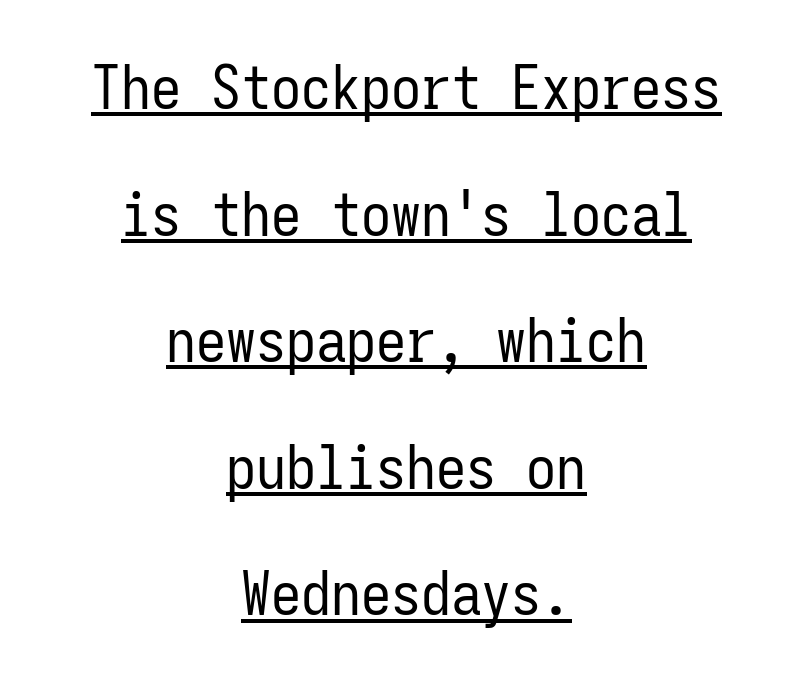
The image shows 60 px regular-weight, condensed sans-serif type, upright, monospaced; set centered, loose line spacing (2.11x), normal letter spacing, underlined; low stroke contrast and a medium x-height.
